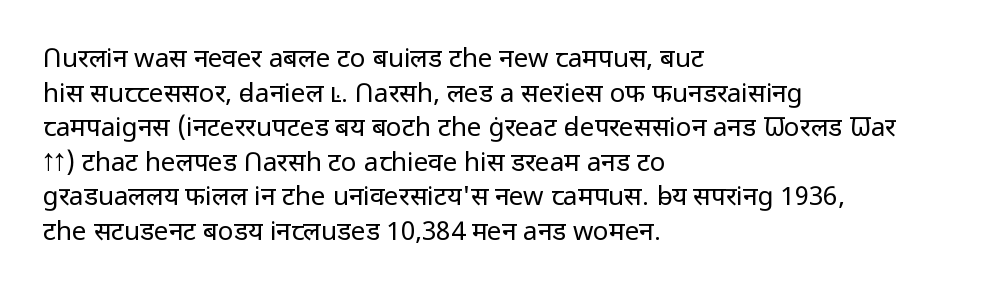
The image shows 26 px text type, upright; set left-aligned, normal line spacing (1.33x), normal letter spacing, not underlined.
